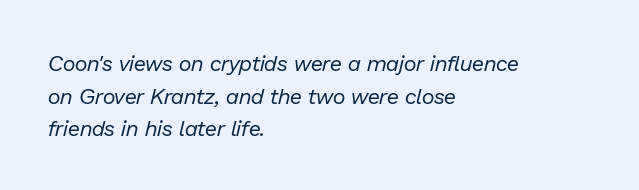
The image shows 22 px text type, italic (leaning right); set left-aligned, normal line spacing (1.48x), normal letter spacing, not underlined.
